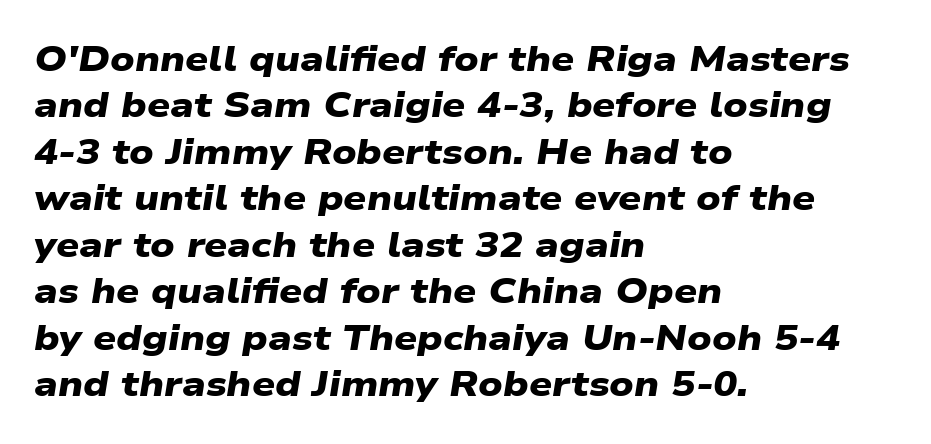
Caption: standard tracking, unaltered. How would I describe the line gaps? Plain and ordinary. This rendering features lettering with no underline. Serifs: no, the terminals of the letterforms are clean.
